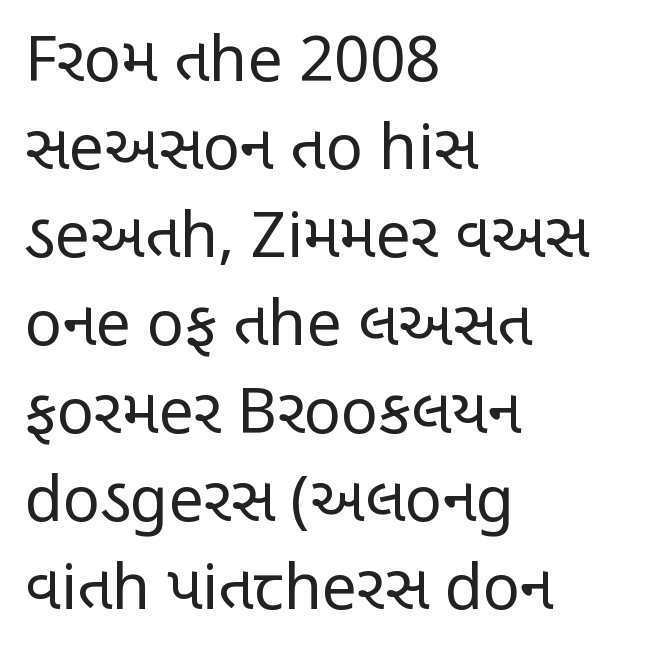
{"serif": "no", "italic": "no", "bold": "no", "weight": "regular", "width": "condensed", "stroke_contrast": "low", "x_height": "large", "monospaced": "no", "underline": "no", "align": "left", "line_spacing": "normal", "line_spacing_ratio": 1.42, "letter_spacing": "normal", "letter_spacing_em": 0.0, "glyph_px": 62}
